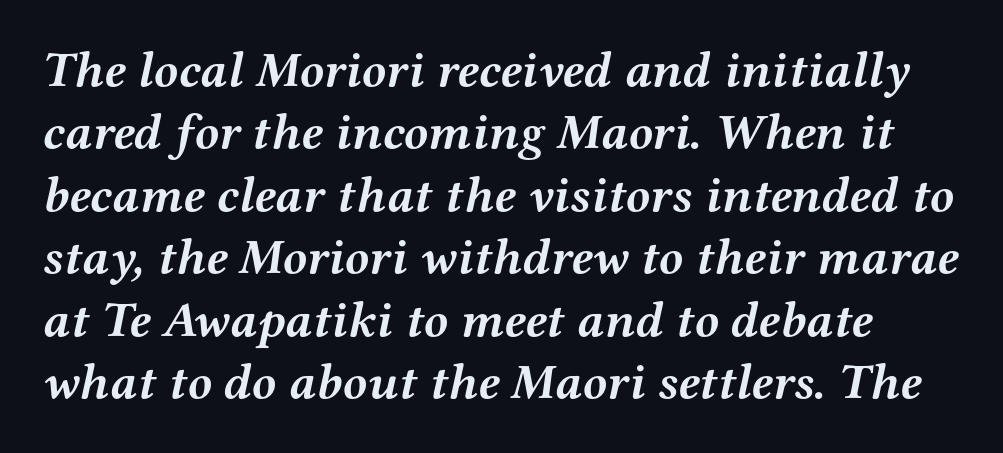
Q: Is the text bold? A: Yes.
Q: Is the text italic (slanted)? A: Yes, it leans right by about 12 degrees.
Q: Is the typeface a serif or a sans-serif typeface? A: Serif.
Q: Is the text underlined? A: No.
Q: Is the spacing between letters normal or unusually wide? A: Normal.
Q: Is the spacing between lines tight, normal or loose? A: Normal.
Q: Width (condensed, normal, or wide)? A: Wide.
Q: Stroke contrast? A: Medium.
Q: x-height? A: Medium.
Q: Monospaced? A: No.
